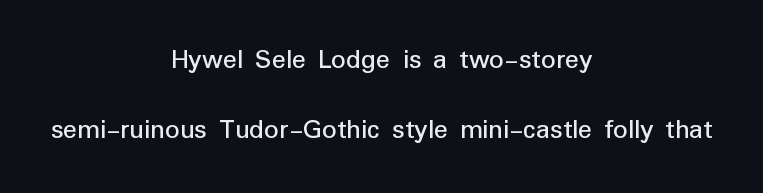
Check the space under the baseline: it is left empty. Is this a fixed-width face? No — the glyphs have proportional, varying widths. Leading is clearly above the norm, producing a sparse column. The compositor balanced each line on the midline. Every stem runs plumb, perpendicular to the baseline. The letterforms sit shoulder to shoulder at normal distance.
